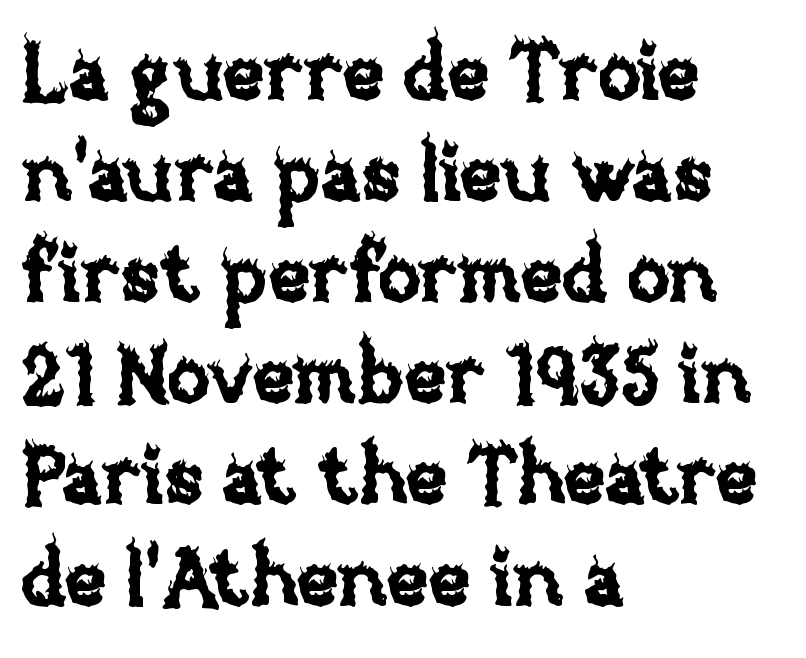
{"italic": "no", "width": "normal", "stroke_contrast": "low", "x_height": "large", "monospaced": "no", "underline": "no", "align": "left", "line_spacing": "normal", "line_spacing_ratio": 1.28, "letter_spacing": "normal", "letter_spacing_em": 0.0, "glyph_px": 79}
